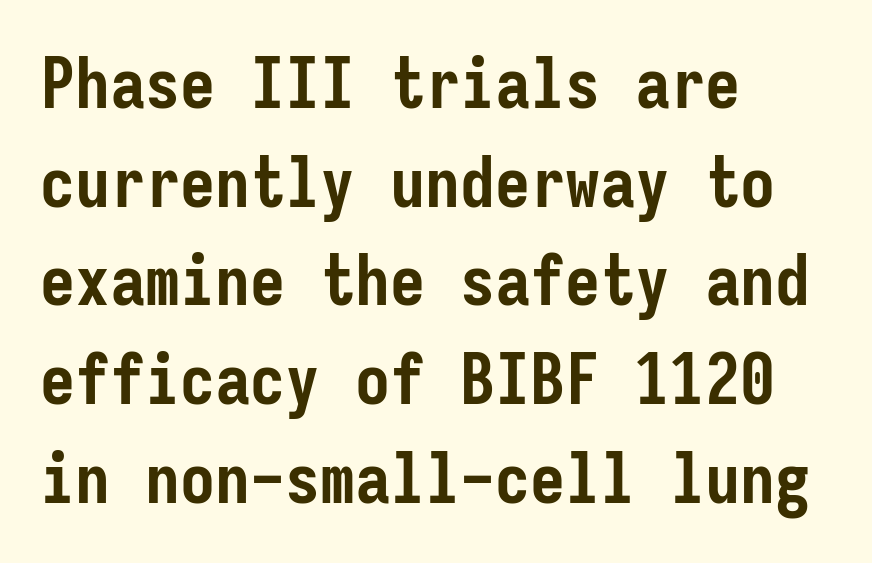
{"serif": "no", "italic": "no", "bold": "yes", "weight": "semibold", "width": "condensed", "stroke_contrast": "low", "x_height": "medium", "monospaced": "yes", "underline": "no", "align": "left", "line_spacing": "normal", "line_spacing_ratio": 1.41, "letter_spacing": "normal", "letter_spacing_em": 0.0, "glyph_px": 70}
